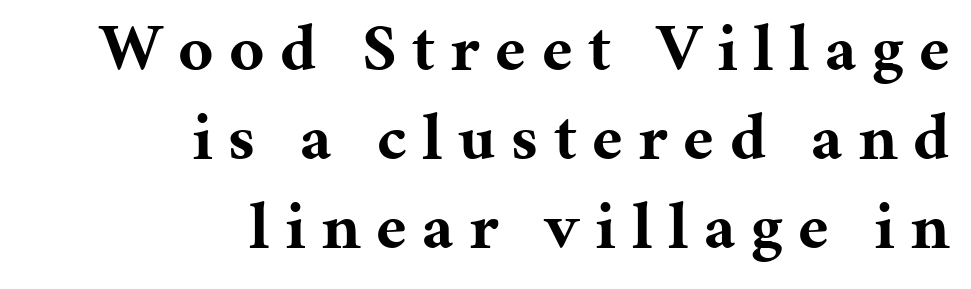
The image shows 67 px bold serif type, upright; set right-aligned, normal line spacing (1.33x), unusually wide letter spacing (+0.23 em), not underlined; medium stroke contrast and a medium x-height.
